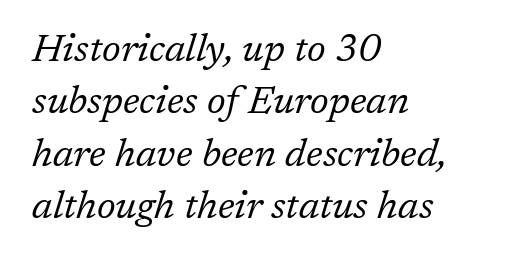
Q: Is the text bold? A: No.
Q: Is the text italic (slanted)? A: Yes, it leans right by about 17 degrees.
Q: Is the typeface a serif or a sans-serif typeface? A: Serif.
Q: Is the text underlined? A: No.
Q: How is the paragraph aligned? A: Left-aligned.
Q: Is the spacing between letters normal or unusually wide? A: Normal.
Q: Is the spacing between lines tight, normal or loose? A: Normal.
Q: Width (condensed, normal, or wide)? A: Normal.
Q: Stroke contrast? A: Low.
Q: x-height? A: Medium.
Q: Monospaced? A: No.
